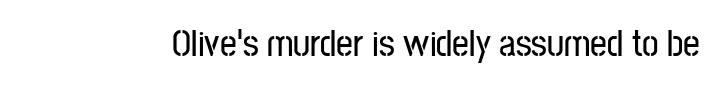
The image shows 37 px condensed sans-serif type, upright; set normal letter spacing, not underlined; low stroke contrast and a medium x-height.
